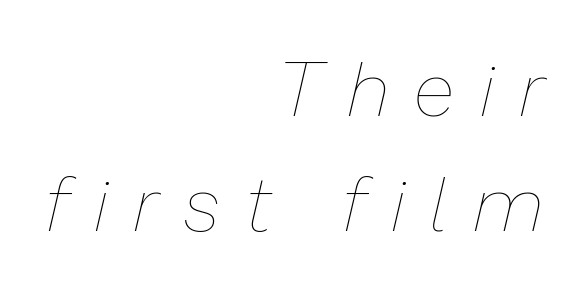
The image shows 76 px thin type, italic (leaning right); set right-aligned, normal line spacing (1.51x), unusually wide letter spacing (+0.36 em), not underlined; low stroke contrast and a medium x-height.
